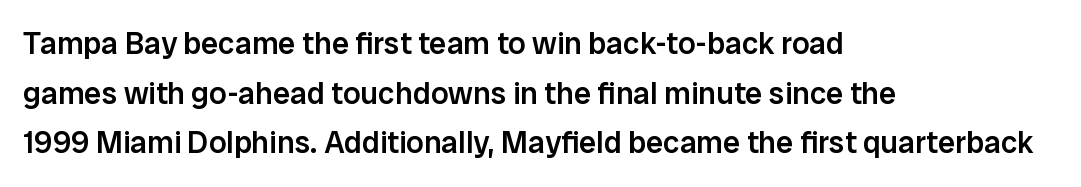
{"serif": "no", "italic": "no", "bold": "semi", "weight": "semibold", "width": "normal", "stroke_contrast": "low", "x_height": "medium", "monospaced": "no", "underline": "no", "align": "left", "line_spacing": "normal", "line_spacing_ratio": 1.6, "letter_spacing": "normal", "letter_spacing_em": 0.0, "glyph_px": 31}
